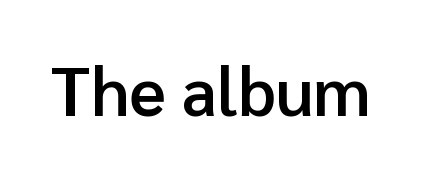
In terms of letterform style, serifs are entirely absent. Decoration check: the copy has no underline. There is no visible air inserted between adjacent glyphs. Spacing verdict: proportional, widths tailored to each character. Notice how the stems are strictly vertical — no italics here.
